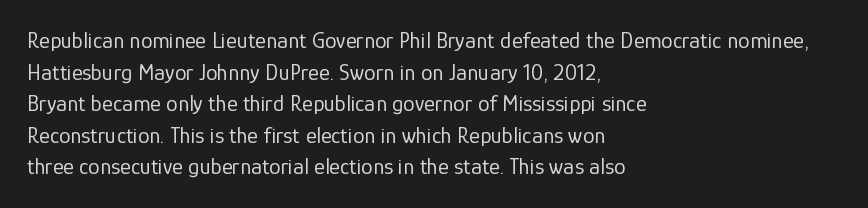
The image shows 23 px text type, upright; set left-aligned, normal line spacing (1.37x), normal letter spacing, not underlined.
